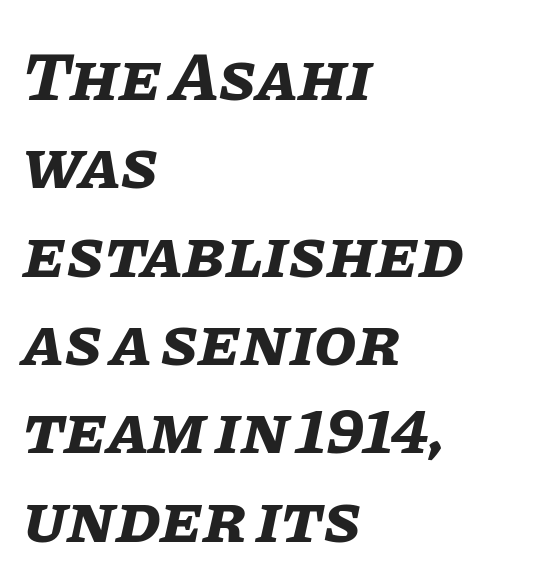
{"italic": "yes", "lean": "right", "slant_degrees": 11, "bold": "yes", "weight": "bold", "width": "normal", "stroke_contrast": "low", "x_height": "large", "monospaced": "no", "underline": "no", "align": "left", "line_spacing": "normal", "line_spacing_ratio": 1.28, "letter_spacing": "normal", "letter_spacing_em": 0.0, "glyph_px": 69}
